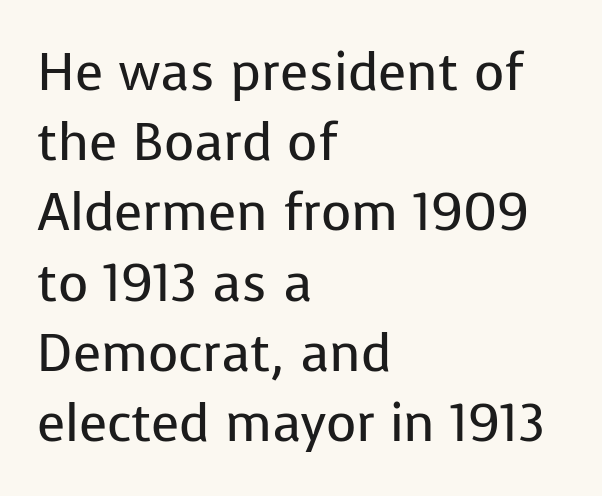
The horizontal fit of the characters is conventional and even. The space beneath each line is pristine and unruled. I'd call this a sans setting — the letters go barefoot. A roman cut, with each character standing at attention. Weight: not bold — regular or lighter. Visually the block forms a straight wall on the left and a jagged coastline on the right.
